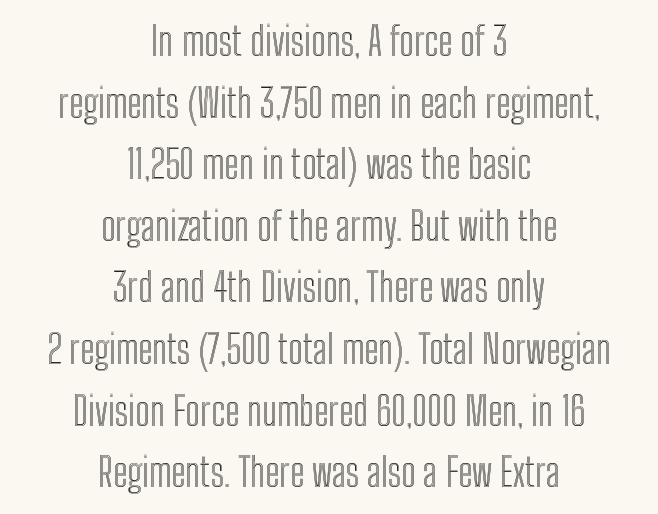
The type is set solid horizontally, with unmodified tracking. The vertical gap from one line to the next is medium. One-word summary of the alignment: center. Letters rest on an invisible, unmarked baseline. Here the designer chose a conventional face with non-uniform glyph widths. In terms of posture, this sample is upright.
